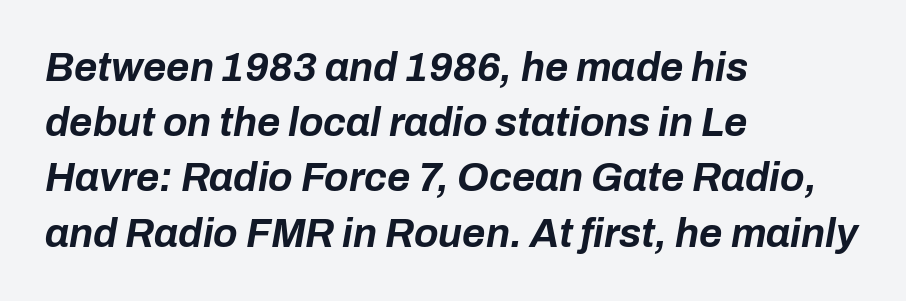
Q: Is the text bold? A: Yes.
Q: Is the text italic (slanted)? A: Yes, it leans right by about 10 degrees.
Q: Is the text underlined? A: No.
Q: How is the paragraph aligned? A: Left-aligned.
Q: Is the spacing between letters normal or unusually wide? A: Normal.
Q: Is the spacing between lines tight, normal or loose? A: Normal.
Q: Width (condensed, normal, or wide)? A: Normal.
Q: Stroke contrast? A: Low.
Q: x-height? A: Medium.
Q: Monospaced? A: No.
